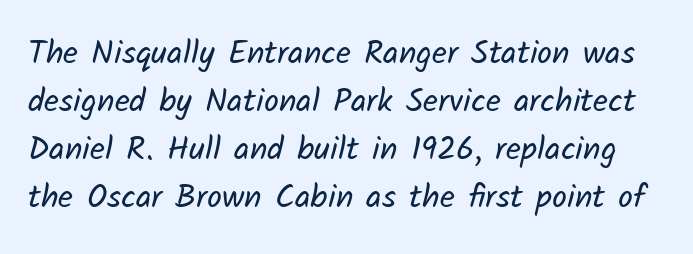
{"serif": "no", "bold": "no", "weight": "regular", "width": "normal", "stroke_contrast": "low", "x_height": "medium", "monospaced": "no", "underline": "no", "line_spacing": "normal", "line_spacing_ratio": 1.45, "letter_spacing": "normal", "letter_spacing_em": 0.0, "glyph_px": 33}
